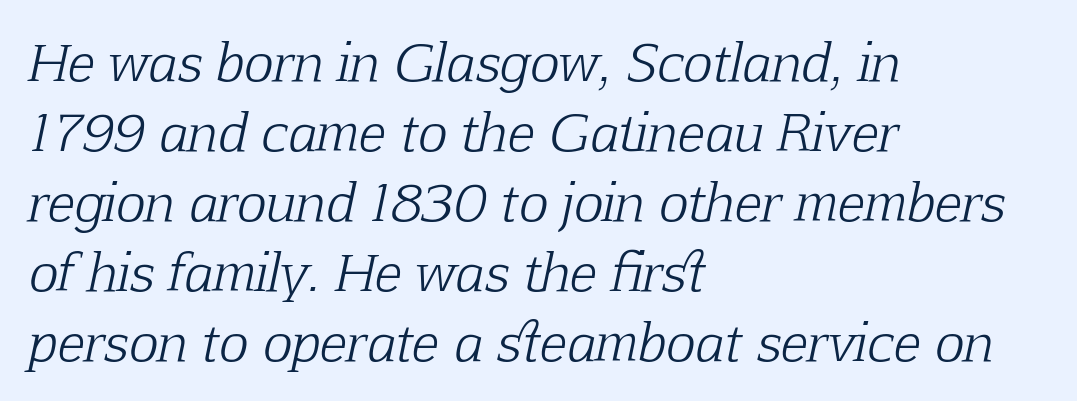
{"serif": "yes", "italic": "yes", "lean": "right", "slant_degrees": 12, "bold": "no", "weight": "light", "width": "normal", "stroke_contrast": "low", "x_height": "medium", "monospaced": "no", "underline": "no", "align": "left", "line_spacing": "normal", "line_spacing_ratio": 1.4, "letter_spacing": "normal", "letter_spacing_em": 0.0, "glyph_px": 50}
